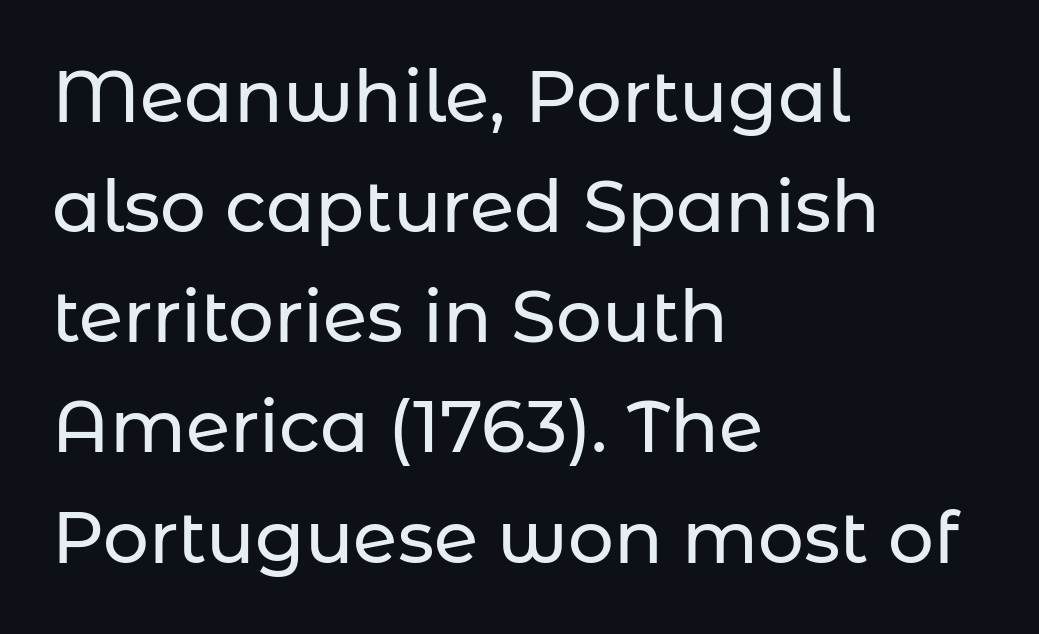
Q: Is the text italic (slanted)? A: No, it is upright.
Q: Is the typeface a serif or a sans-serif typeface? A: Sans-serif.
Q: Is the text underlined? A: No.
Q: How is the paragraph aligned? A: Left-aligned.
Q: Is the spacing between letters normal or unusually wide? A: Normal.
Q: Is the spacing between lines tight, normal or loose? A: Normal.
Q: Width (condensed, normal, or wide)? A: Normal.
Q: Stroke contrast? A: Low.
Q: x-height? A: Medium.
Q: Monospaced? A: No.
